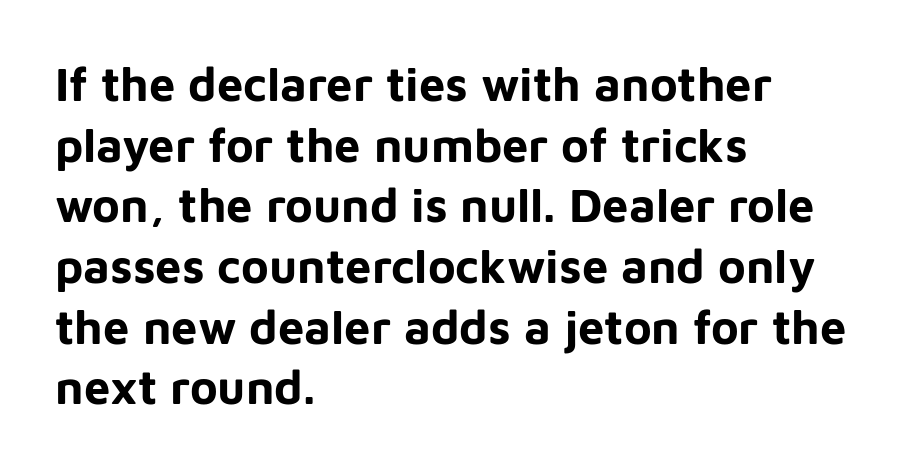
Q: Is the text bold? A: Yes.
Q: Is the text italic (slanted)? A: No, it is upright.
Q: Is the typeface a serif or a sans-serif typeface? A: Sans-serif.
Q: Is the text underlined? A: No.
Q: How is the paragraph aligned? A: Left-aligned.
Q: Is the spacing between letters normal or unusually wide? A: Normal.
Q: Is the spacing between lines tight, normal or loose? A: Normal.
Q: Width (condensed, normal, or wide)? A: Normal.
Q: Stroke contrast? A: Low.
Q: x-height? A: Medium.
Q: Monospaced? A: No.
